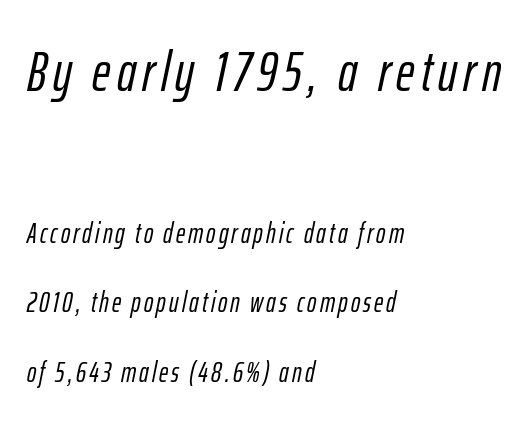
{"italic": "yes", "lean": "right", "slant_degrees": 12, "width": "condensed", "stroke_contrast": "low", "x_height": "medium", "monospaced": "no", "underline": "no", "align": "left", "line_spacing": "loose", "line_spacing_ratio": 2.48, "larger_block": "first", "size_ratio": 2.0, "glyph_px": 56}
